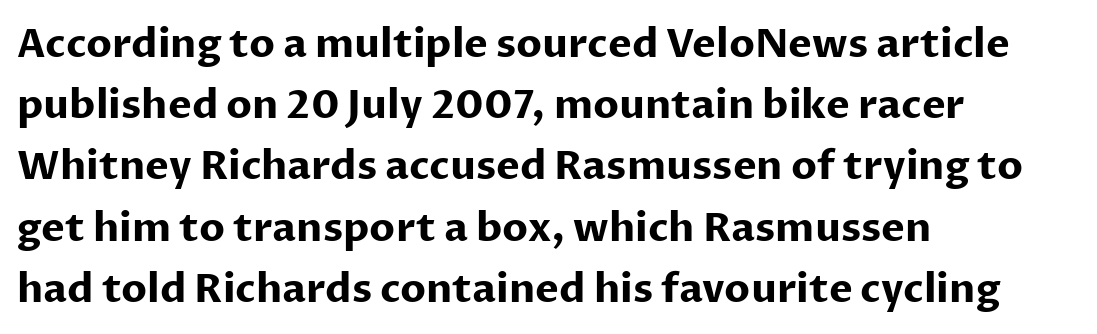
The image shows 40 px bold sans-serif type, upright; set left-aligned, normal line spacing (1.53x), normal letter spacing, not underlined; low stroke contrast and a medium x-height.
